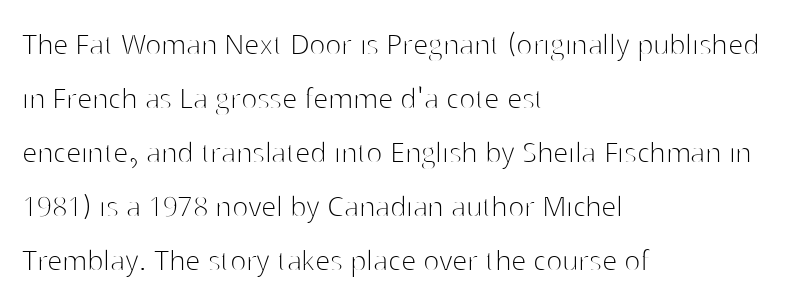
Stems here are at most as thick as an everyday book face. These lines stack with their left ends in a neat column. Designer's note — italics off, roman on. In terms of letterspacing, this is plain default setting. Stroke terminals: plain, sans-serif. The space beneath each line is pristine and unruled.
